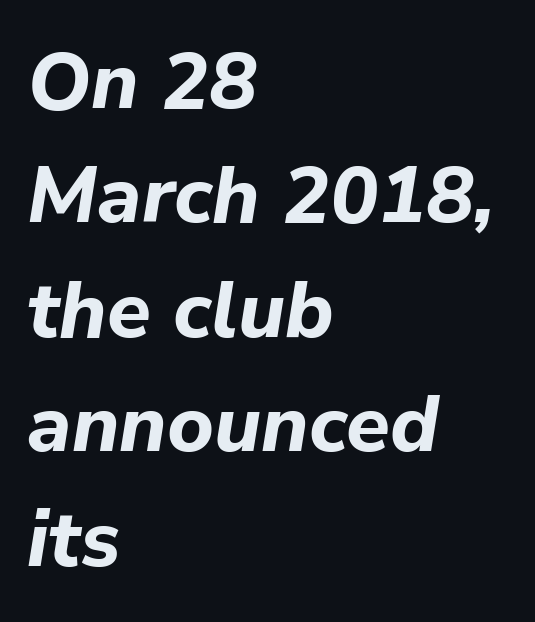
{"italic": "yes", "lean": "right", "slant_degrees": 9, "bold": "yes", "weight": "bold", "width": "normal", "stroke_contrast": "low", "x_height": "medium", "monospaced": "no", "underline": "no", "align": "left", "line_spacing": "normal", "line_spacing_ratio": 1.43, "letter_spacing": "normal", "letter_spacing_em": 0.0, "glyph_px": 80}
